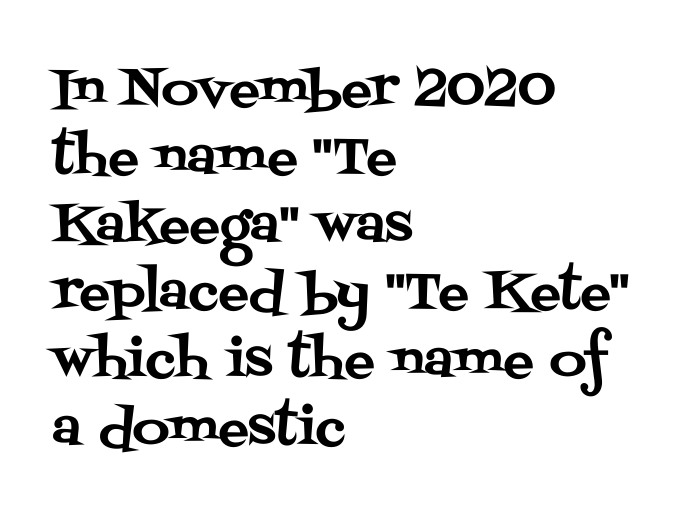
Q: Is the text italic (slanted)? A: No, it is upright.
Q: Is the typeface a serif or a sans-serif typeface? A: Serif.
Q: Is the text underlined? A: No.
Q: How is the paragraph aligned? A: Left-aligned.
Q: Is the spacing between letters normal or unusually wide? A: Normal.
Q: Is the spacing between lines tight, normal or loose? A: Normal.
Q: Width (condensed, normal, or wide)? A: Normal.
Q: Stroke contrast? A: Medium.
Q: x-height? A: Large.
Q: Monospaced? A: No.
